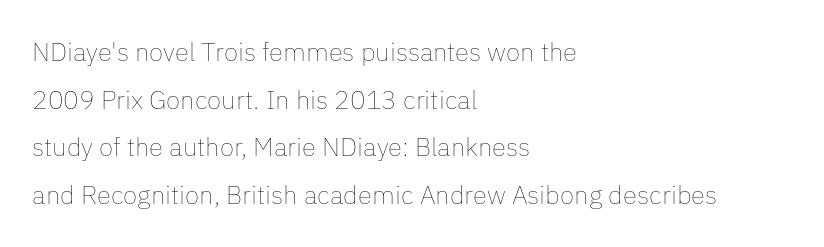
Q: Is the text bold? A: No.
Q: Is the text italic (slanted)? A: No, it is upright.
Q: Is the text underlined? A: No.
Q: How is the paragraph aligned? A: Left-aligned.
Q: Is the spacing between letters normal or unusually wide? A: Normal.
